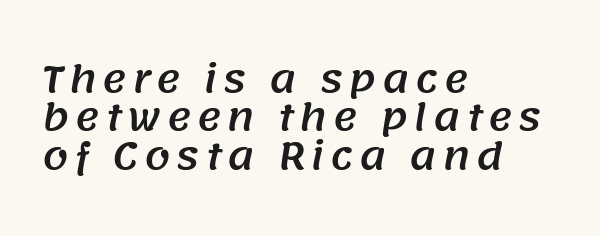
Letterform terminals end flat and unadorned throughout the passage. These lines are rendered in a variable-pitch font. Check under the words: just untouched page. This block would grow much taller if given ordinary leading; it's compressed now. This rendering uses left alignment, leaving the right contour irregular.
